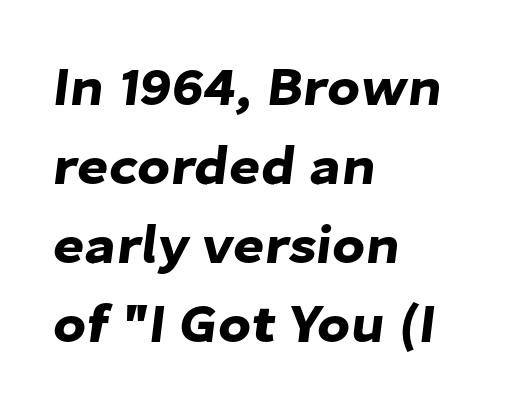
The image shows 54 px sans-serif type; set left-aligned, normal line spacing (1.46x), normal letter spacing, not underlined; low stroke contrast and a medium x-height.
